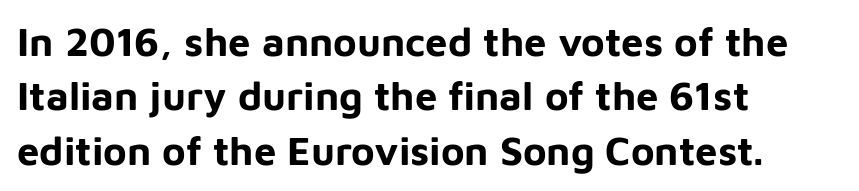
Q: Is the text bold? A: Yes.
Q: Is the text italic (slanted)? A: No, it is upright.
Q: Is the typeface a serif or a sans-serif typeface? A: Sans-serif.
Q: Is the text underlined? A: No.
Q: How is the paragraph aligned? A: Left-aligned.
Q: Is the spacing between letters normal or unusually wide? A: Normal.
Q: Is the spacing between lines tight, normal or loose? A: Normal.
Q: Width (condensed, normal, or wide)? A: Normal.
Q: Stroke contrast? A: Low.
Q: x-height? A: Medium.
Q: Monospaced? A: No.
